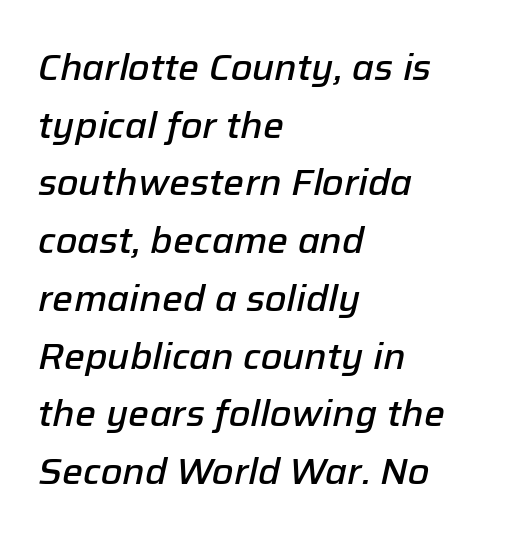
Q: Is the text bold? A: Semi-bold.
Q: Is the text italic (slanted)? A: Yes, it leans right by about 12 degrees.
Q: Is the text underlined? A: No.
Q: How is the paragraph aligned? A: Left-aligned.
Q: Is the spacing between letters normal or unusually wide? A: Normal.
Q: Is the spacing between lines tight, normal or loose? A: Normal.
Q: Width (condensed, normal, or wide)? A: Normal.
Q: Stroke contrast? A: Low.
Q: x-height? A: Medium.
Q: Monospaced? A: No.
